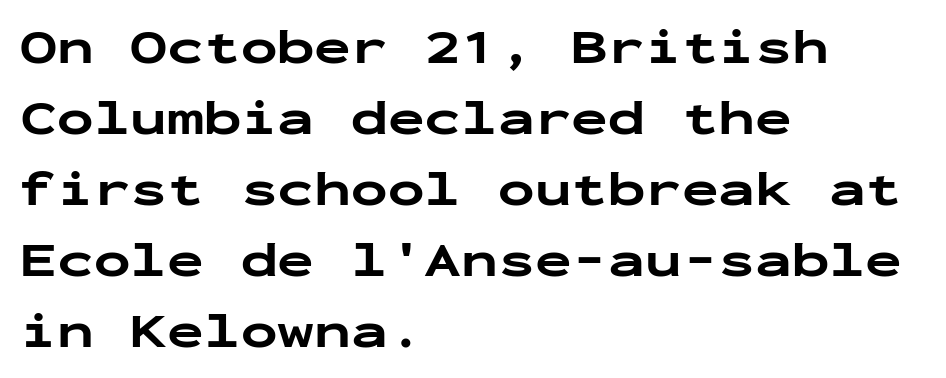
The passage shown stacks its lines at a standard gap. Short and long lines alike share a common starting point at left. Is this a fixed-width face? Yes — each glyph sits in an identical cell. Clear beneath every line of the passage.
